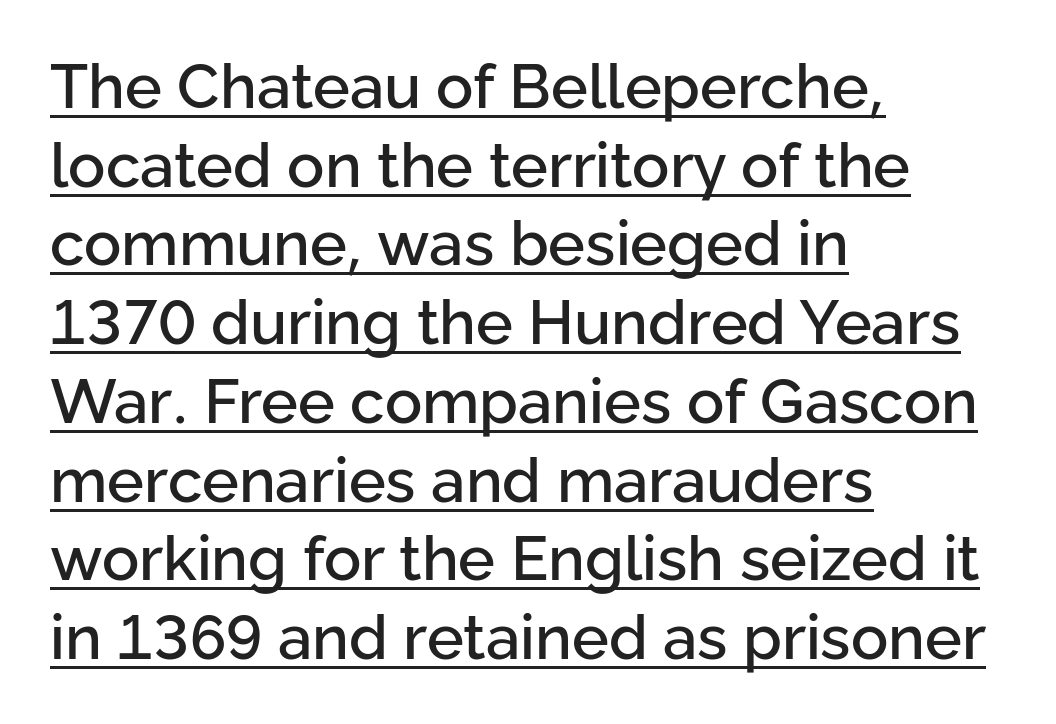
{"serif": "no", "italic": "no", "width": "normal", "stroke_contrast": "low", "x_height": "medium", "monospaced": "no", "underline": "yes", "align": "left", "line_spacing": "normal", "line_spacing_ratio": 1.27, "letter_spacing": "normal", "letter_spacing_em": 0.0, "glyph_px": 62}
